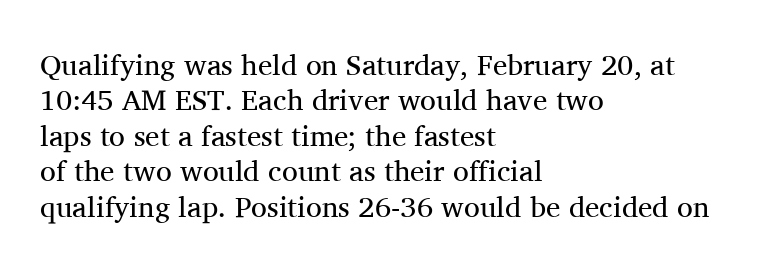
Decoration check: the copy has no underline. The gaps between neighbouring characters are ordinary and unremarkable. The weight would be labelled regular, book, light, or lighter still. If you drew a line through each stem, it would be perfectly vertical. The rendering anchors every line to the left-hand side. You could not count columns in this text — the font is proportionally spaced.
